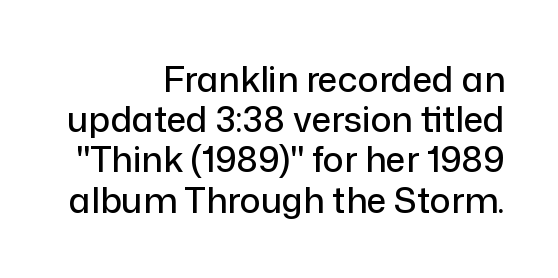
Typeset ragged left — the right edge is the straight one. A sans-serif font was chosen for this passage. Very little white space separates one row of letters from the next. This rendering leaves character spacing at its baseline value. Underline: absent. Do the characters align in a grid? No, the font is proportional.
